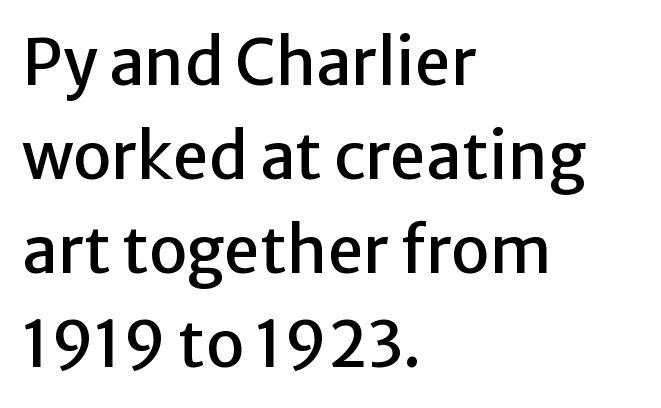
The image shows 64 px sans-serif type, upright; set left-aligned, normal line spacing (1.47x), normal letter spacing, not underlined; low stroke contrast and a medium x-height.
